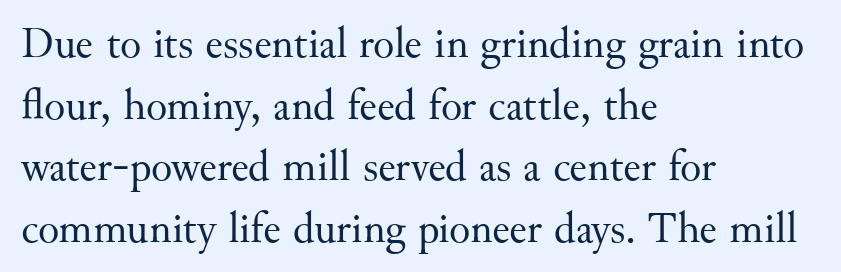
Q: Is the text bold? A: No.
Q: Is the text italic (slanted)? A: No, it is upright.
Q: Is the typeface a serif or a sans-serif typeface? A: Serif.
Q: Is the text underlined? A: No.
Q: How is the paragraph aligned? A: Left-aligned.
Q: Is the spacing between letters normal or unusually wide? A: Normal.
Q: Is the spacing between lines tight, normal or loose? A: Normal.
Q: Width (condensed, normal, or wide)? A: Normal.
Q: Stroke contrast? A: Medium.
Q: x-height? A: Small.
Q: Monospaced? A: No.
